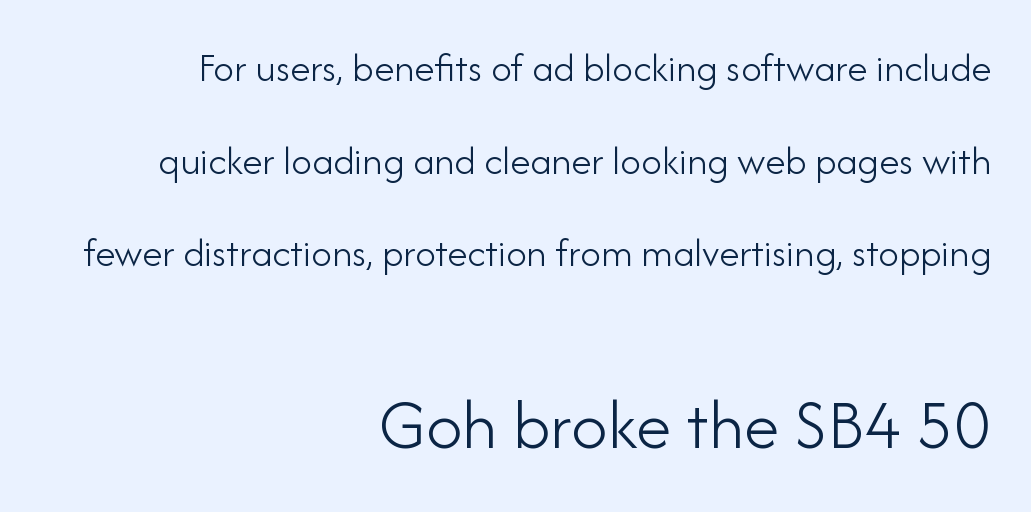
Q: Is the text bold? A: No.
Q: Is the text italic (slanted)? A: No, it is upright.
Q: Is the typeface a serif or a sans-serif typeface? A: Sans-serif.
Q: Is the text underlined? A: No.
Q: How is the paragraph aligned? A: Right-aligned.
Q: Is the spacing between letters normal or unusually wide? A: Normal.
Q: Is the spacing between lines tight, normal or loose? A: Loose.
Q: Which block of text is set in a larger size, the first (top) or the second (bottom)? A: The second (bottom) one.
Q: Width (condensed, normal, or wide)? A: Normal.
Q: Stroke contrast? A: Low.
Q: x-height? A: Small.
Q: Monospaced? A: No.
